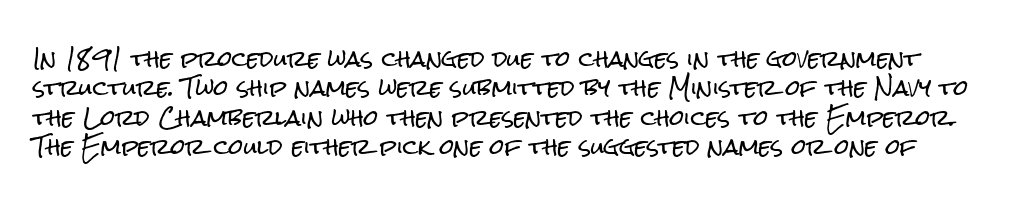
{"italic": "no", "underline": "no", "line_spacing": "normal", "line_spacing_ratio": 1.4, "letter_spacing": "normal", "letter_spacing_em": 0.0, "glyph_px": 21}
